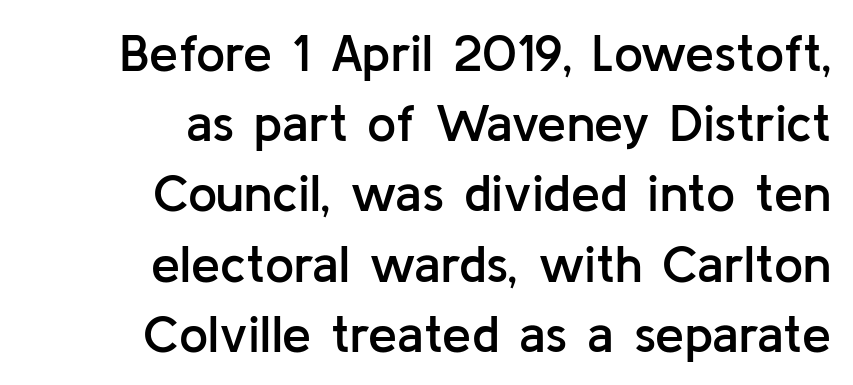
The image shows 52 px semibold sans-serif type, upright; set right-aligned, normal line spacing (1.35x), normal letter spacing, not underlined; low stroke contrast and a medium x-height.
